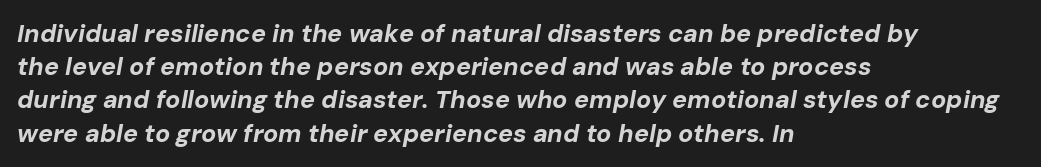
Q: Is the text bold? A: Yes.
Q: Is the text italic (slanted)? A: Yes, it leans right by about 10 degrees.
Q: Is the text underlined? A: No.
Q: How is the paragraph aligned? A: Left-aligned.
Q: Is the spacing between letters normal or unusually wide? A: Normal.
Q: Is the spacing between lines tight, normal or loose? A: Normal.
